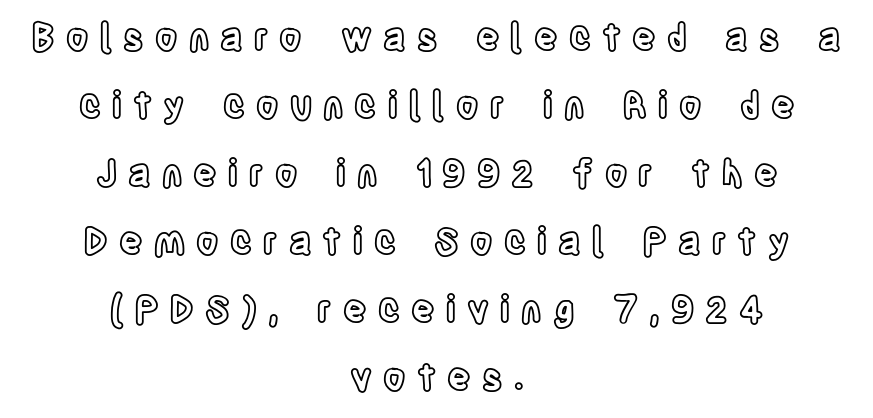
The image shows 36 px condensed type, upright; set centered, line spacing 1.89x, unusually wide letter spacing (+0.31 em), not underlined; a large x-height.
